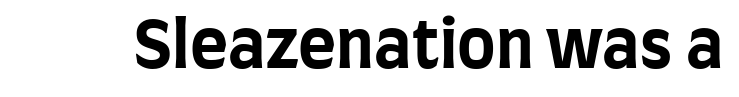
The image shows 65 px bold, condensed sans-serif type, upright; set normal letter spacing, not underlined; low stroke contrast and a large x-height.
